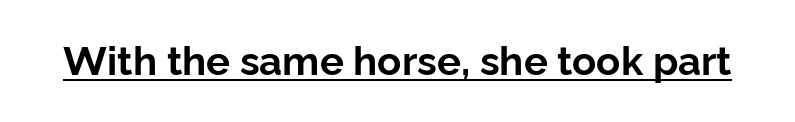
The image shows 40 px bold sans-serif type, upright; set normal letter spacing, underlined; low stroke contrast and a medium x-height.
